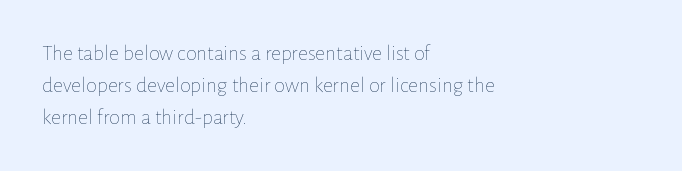
The image shows 22 px text type, upright; set left-aligned, normal line spacing (1.45x), normal letter spacing, not underlined.
